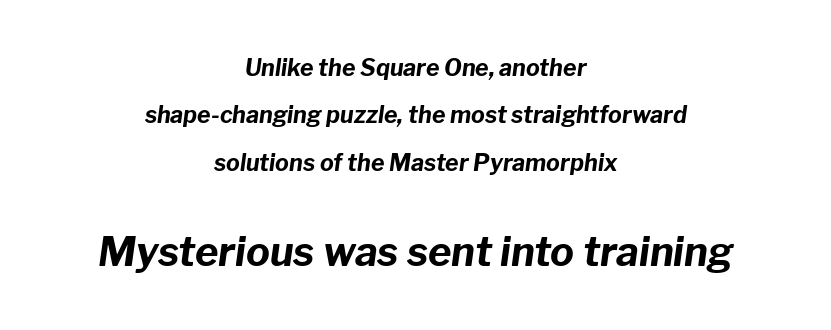
Q: Is the text bold? A: Yes.
Q: Is the text italic (slanted)? A: Yes, it leans right by about 8 degrees.
Q: Is the text underlined? A: No.
Q: How is the paragraph aligned? A: Centered.
Q: Is the spacing between letters normal or unusually wide? A: Normal.
Q: Is the spacing between lines tight, normal or loose? A: Loose.
Q: Which block of text is set in a larger size, the first (top) or the second (bottom)? A: The second (bottom) one.
Q: Width (condensed, normal, or wide)? A: Normal.
Q: Stroke contrast? A: Low.
Q: x-height? A: Medium.
Q: Monospaced? A: No.
